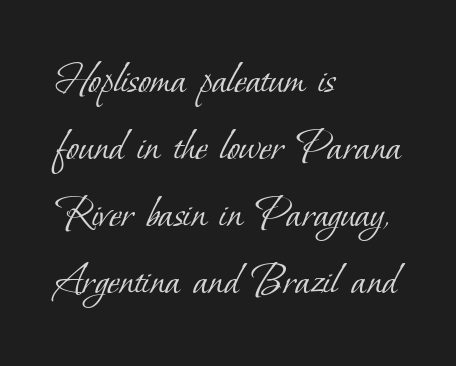
{"serif": "yes", "bold": "no", "weight": "light", "width": "normal", "stroke_contrast": "low", "x_height": "small", "monospaced": "no", "underline": "no", "align": "left", "line_spacing": "normal", "line_spacing_ratio": 1.46, "letter_spacing": "normal", "letter_spacing_em": 0.0, "glyph_px": 46}
